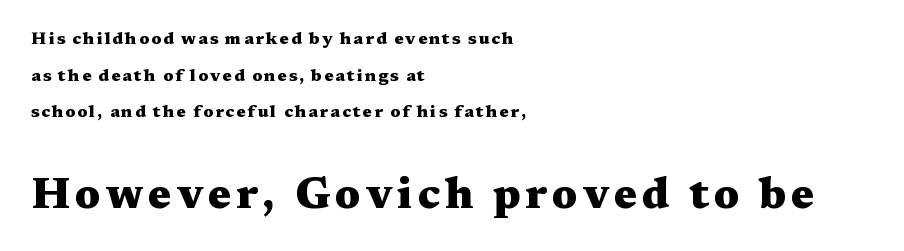
Only glyphs here, with clear space below each row. To sum up the face: it has serifs. In terms of leading, this rendering errs on the spacious side. The rag falls on the right side of this text block. In this sample the second text group is rendered at the bigger scale. The typesetting leans heavy: a genuine bold.
